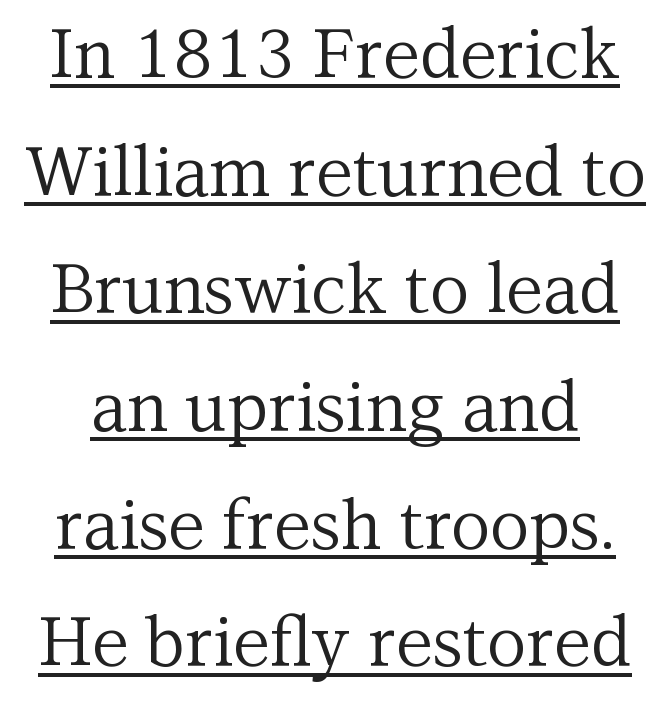
Q: Is the text bold? A: No.
Q: Is the text italic (slanted)? A: No, it is upright.
Q: Is the typeface a serif or a sans-serif typeface? A: Serif.
Q: Is the text underlined? A: Yes.
Q: Is the spacing between letters normal or unusually wide? A: Normal.
Q: Width (condensed, normal, or wide)? A: Normal.
Q: Stroke contrast? A: Medium.
Q: x-height? A: Medium.
Q: Monospaced? A: No.
